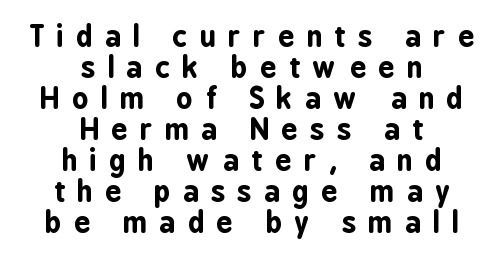
Between one letter and the next there's a generous, obvious gap. Is the type bold? Yes — the strokes are clearly thick and heavy. This sample has the flowing, uneven cadence of proportional lettering. Casual observation: everything's sitting right in the middle. Nothing sits at the stroke ends, so this counts as sans-serif. Posture: upright roman.
